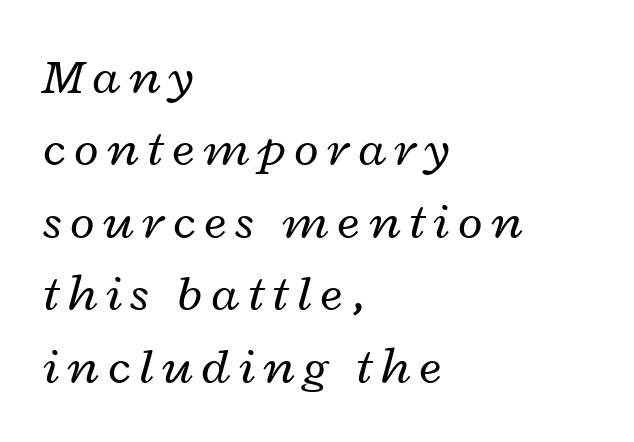
Q: Is the text bold? A: No.
Q: Is the text italic (slanted)? A: Yes, it leans right by about 12 degrees.
Q: Is the text underlined? A: No.
Q: How is the paragraph aligned? A: Left-aligned.
Q: Is the spacing between lines tight, normal or loose? A: Normal.
Q: Width (condensed, normal, or wide)? A: Wide.
Q: Stroke contrast? A: Low.
Q: x-height? A: Medium.
Q: Monospaced? A: No.
